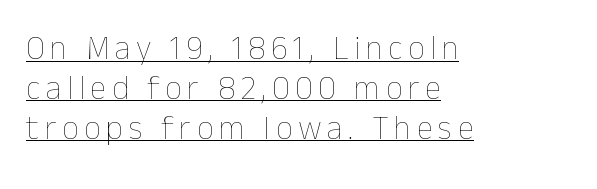
If you drew a line through each stem, it would be perfectly vertical. All the whitespace from short lines collects on the right. Is this a fixed-width face? No — the glyphs have proportional, varying widths. Weight class: somewhere from thin through regular. Has an underline been added? It has.
